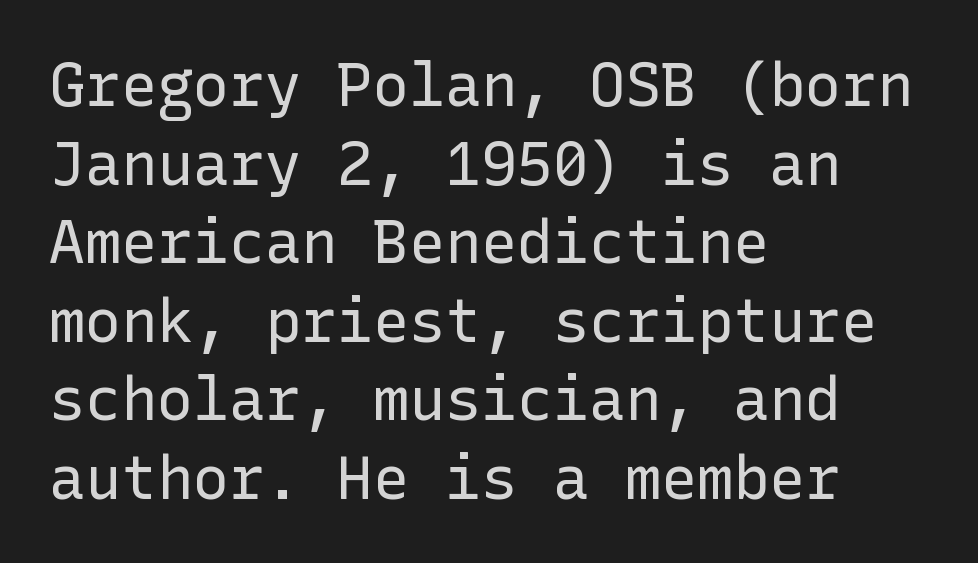
{"serif": "no", "italic": "no", "bold": "no", "weight": "regular", "width": "normal", "stroke_contrast": "low", "x_height": "medium", "underline": "no", "align": "left", "line_spacing": "normal", "line_spacing_ratio": 1.31, "letter_spacing": "normal", "letter_spacing_em": 0.0, "glyph_px": 60}
